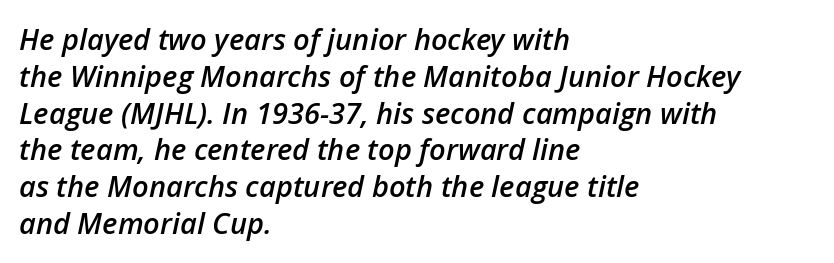
{"italic": "yes", "lean": "right", "slant_degrees": 12, "bold": "semi", "weight": "semibold", "width": "normal", "stroke_contrast": "low", "x_height": "medium", "monospaced": "no", "underline": "no", "align": "left", "line_spacing": "normal", "line_spacing_ratio": 1.27, "letter_spacing": "normal", "letter_spacing_em": 0.0, "glyph_px": 29}
